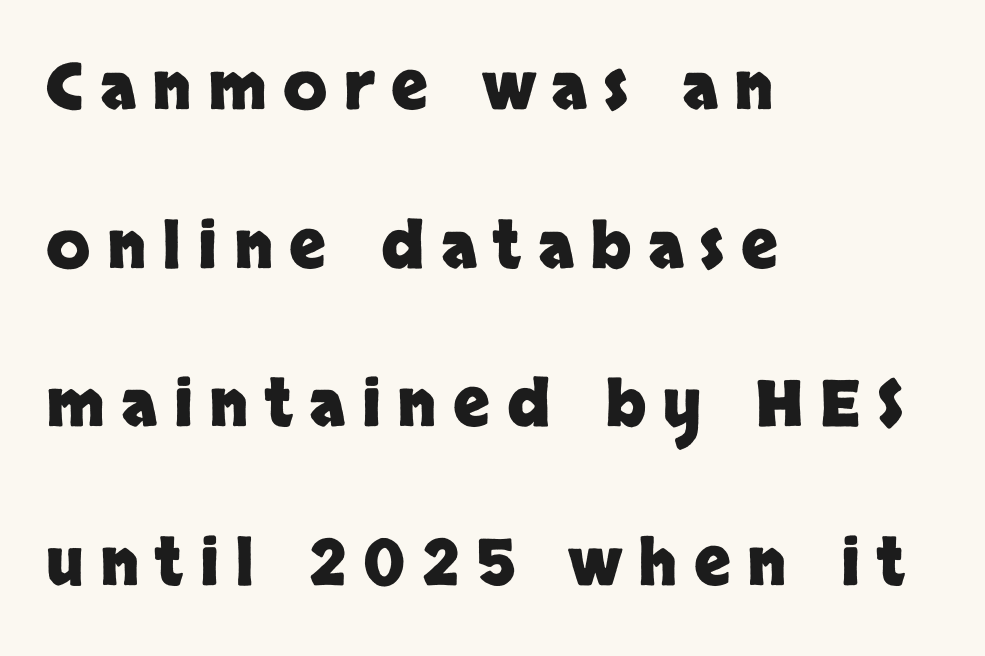
{"serif": "no", "italic": "no", "bold": "yes", "weight": "heavy", "width": "normal", "stroke_contrast": "low", "x_height": "large", "monospaced": "no", "underline": "no", "align": "left", "line_spacing": "loose", "line_spacing_ratio": 2.48, "letter_spacing": "wide", "letter_spacing_em": 0.26, "glyph_px": 64}
